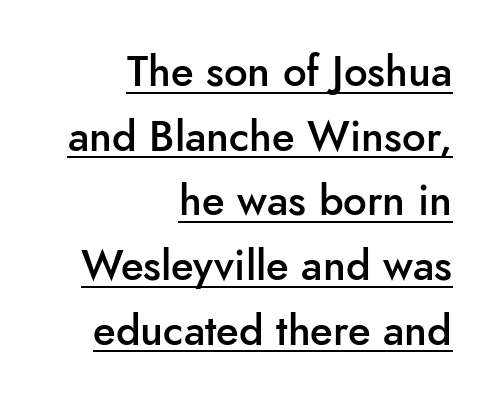
Q: Is the text bold? A: Semi-bold.
Q: Is the text italic (slanted)? A: No, it is upright.
Q: Is the typeface a serif or a sans-serif typeface? A: Sans-serif.
Q: Is the text underlined? A: Yes.
Q: How is the paragraph aligned? A: Right-aligned.
Q: Is the spacing between letters normal or unusually wide? A: Normal.
Q: Is the spacing between lines tight, normal or loose? A: Normal.
Q: Width (condensed, normal, or wide)? A: Normal.
Q: Stroke contrast? A: Low.
Q: x-height? A: Small.
Q: Monospaced? A: No.
